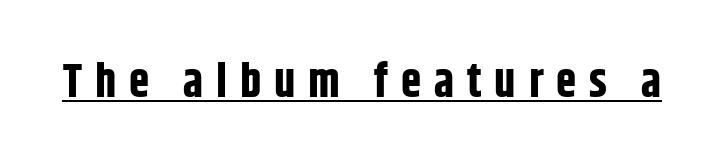
Q: Is the text bold? A: Yes.
Q: Is the text italic (slanted)? A: No, it is upright.
Q: Is the typeface a serif or a sans-serif typeface? A: Sans-serif.
Q: Is the text underlined? A: Yes.
Q: Is the spacing between letters normal or unusually wide? A: Unusually wide.
Q: Width (condensed, normal, or wide)? A: Condensed.
Q: Stroke contrast? A: Low.
Q: x-height? A: Large.
Q: Monospaced? A: No.
